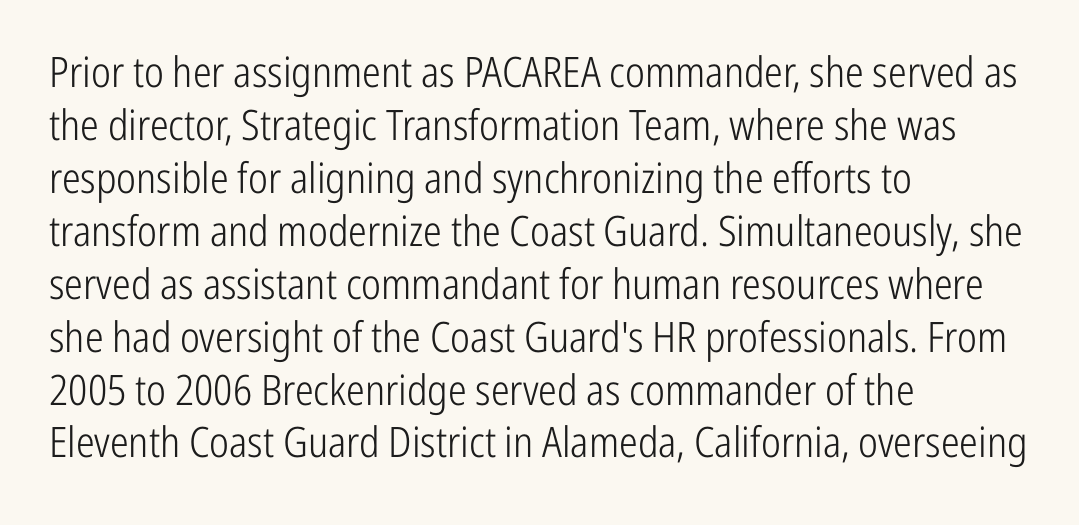
{"serif": "no", "italic": "no", "bold": "no", "weight": "light", "width": "condensed", "stroke_contrast": "low", "x_height": "medium", "monospaced": "no", "underline": "no", "align": "left", "line_spacing": "normal", "line_spacing_ratio": 1.26, "letter_spacing": "normal", "letter_spacing_em": 0.0, "glyph_px": 42}
